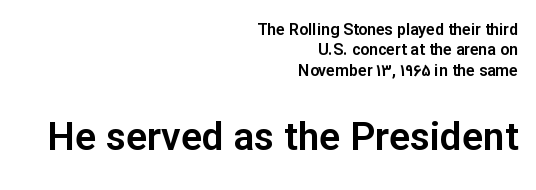
Q: Is the text italic (slanted)? A: No, it is upright.
Q: Is the typeface a serif or a sans-serif typeface? A: Sans-serif.
Q: Is the text underlined? A: No.
Q: How is the paragraph aligned? A: Right-aligned.
Q: Is the spacing between letters normal or unusually wide? A: Normal.
Q: Is the spacing between lines tight, normal or loose? A: Normal.
Q: Which block of text is set in a larger size, the first (top) or the second (bottom)? A: The second (bottom) one.
Q: Width (condensed, normal, or wide)? A: Normal.
Q: Stroke contrast? A: Low.
Q: x-height? A: Medium.
Q: Monospaced? A: No.
